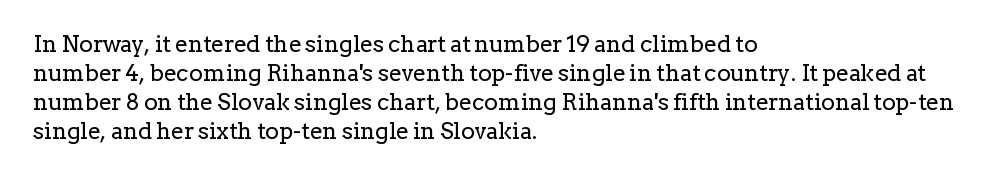
Q: Is the text bold? A: No.
Q: Is the text italic (slanted)? A: No, it is upright.
Q: Is the text underlined? A: No.
Q: How is the paragraph aligned? A: Left-aligned.
Q: Is the spacing between letters normal or unusually wide? A: Normal.
Q: Is the spacing between lines tight, normal or loose? A: Normal.
